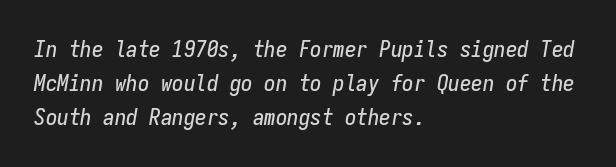
The image shows 23 px text type, italic (leaning right); set left-aligned, normal line spacing (1.48x), normal letter spacing, not underlined.
